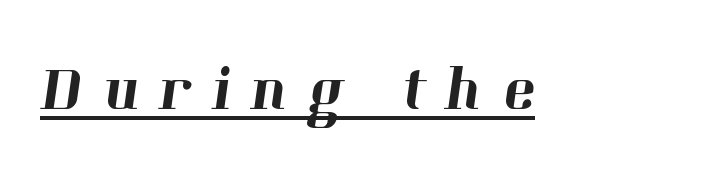
{"serif": "yes", "width": "normal", "stroke_contrast": "high", "x_height": "medium", "monospaced": "no", "underline": "yes", "letter_spacing": "wide", "letter_spacing_em": 0.35, "glyph_px": 62}
